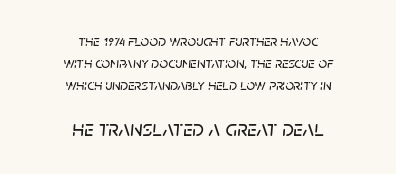
The image shows 22 px text type, italic (leaning right); set centered, normal line spacing (1.48x), normal letter spacing, not underlined; the second (bottom) block is 1.47x larger.
